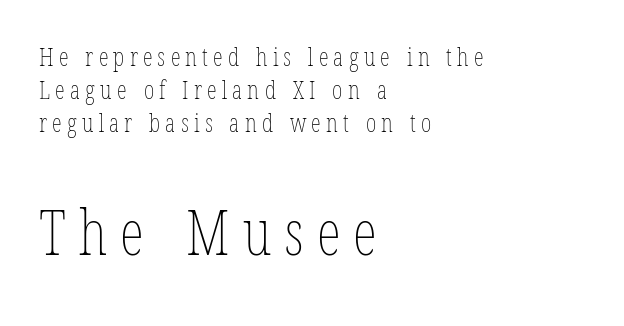
{"bold": "no", "weight": "thin", "width": "condensed", "stroke_contrast": "low", "x_height": "medium", "monospaced": "no", "underline": "no", "align": "left", "line_spacing": "normal", "line_spacing_ratio": 1.33, "letter_spacing": "wide", "letter_spacing_em": 0.21, "larger_block": "second", "size_ratio": 2.48, "glyph_px": 62}
